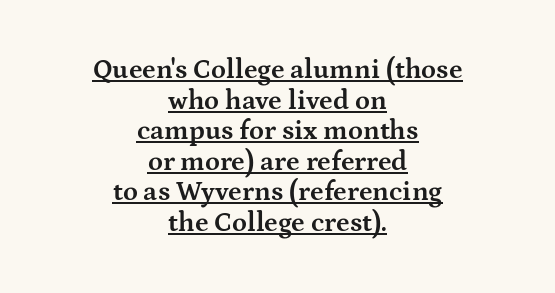
The image shows 27 px bold type, upright; set centered, tight line spacing (1.13x), normal letter spacing, underlined.
